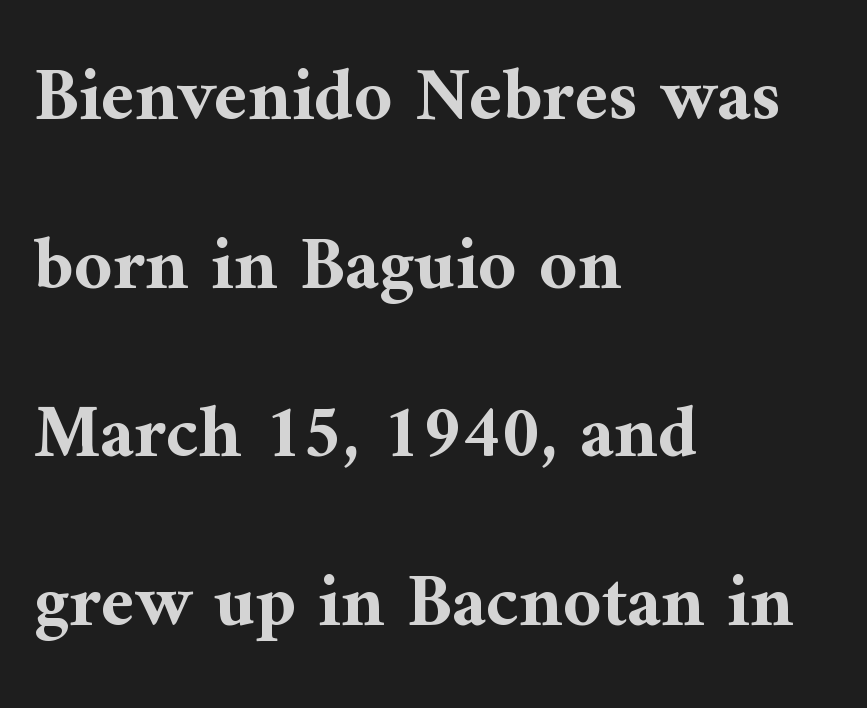
The image shows 75 px bold serif type, upright; set left-aligned, loose line spacing (2.25x), normal letter spacing, not underlined; medium stroke contrast and a medium x-height.
